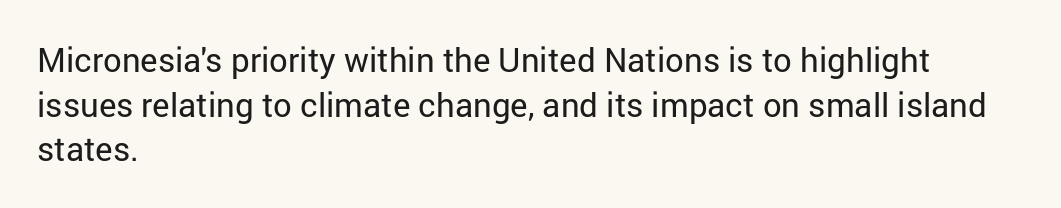
Q: Is the text bold? A: No.
Q: Is the text italic (slanted)? A: No, it is upright.
Q: Is the typeface a serif or a sans-serif typeface? A: Sans-serif.
Q: Is the text underlined? A: No.
Q: How is the paragraph aligned? A: Left-aligned.
Q: Is the spacing between letters normal or unusually wide? A: Normal.
Q: Is the spacing between lines tight, normal or loose? A: Normal.
Q: Width (condensed, normal, or wide)? A: Normal.
Q: Stroke contrast? A: Low.
Q: x-height? A: Medium.
Q: Monospaced? A: No.
